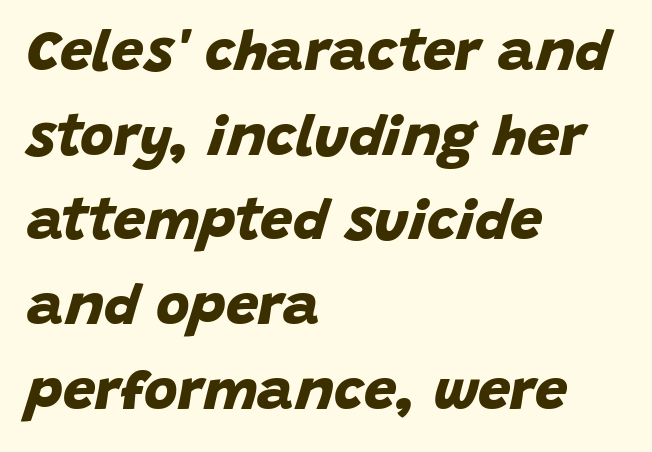
The image shows 58 px bold sans-serif type; set left-aligned, normal line spacing (1.46x), normal letter spacing, not underlined; low stroke contrast and a large x-height.
